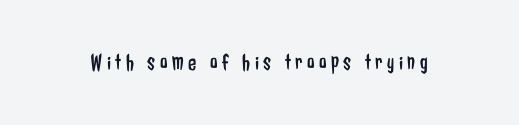
{"italic": "no", "bold": "no", "underline": "no", "glyph_px": 24}
